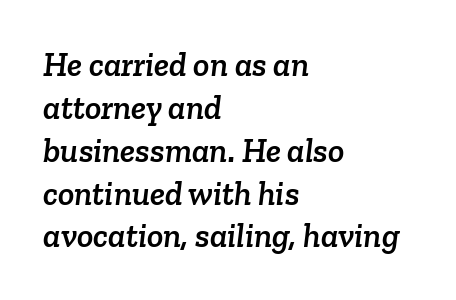
Q: Is the typeface a serif or a sans-serif typeface? A: Serif.
Q: Is the text underlined? A: No.
Q: How is the paragraph aligned? A: Left-aligned.
Q: Is the spacing between letters normal or unusually wide? A: Normal.
Q: Is the spacing between lines tight, normal or loose? A: Normal.
Q: Width (condensed, normal, or wide)? A: Normal.
Q: Stroke contrast? A: Low.
Q: x-height? A: Medium.
Q: Monospaced? A: No.
